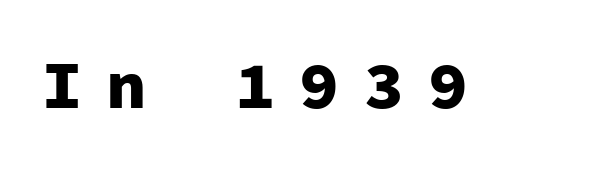
Q: Is the text bold? A: Yes.
Q: Is the text italic (slanted)? A: No, it is upright.
Q: Is the typeface a serif or a sans-serif typeface? A: Sans-serif.
Q: Is the text underlined? A: No.
Q: Is the spacing between letters normal or unusually wide? A: Unusually wide.
Q: Width (condensed, normal, or wide)? A: Normal.
Q: Stroke contrast? A: Low.
Q: x-height? A: Medium.
Q: Monospaced? A: Yes.
